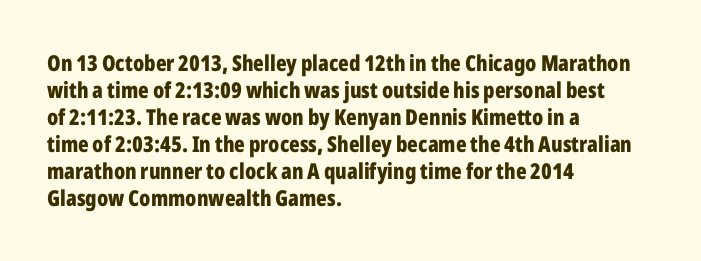
Q: Is the text bold? A: Yes.
Q: Is the text italic (slanted)? A: No, it is upright.
Q: Is the text underlined? A: No.
Q: How is the paragraph aligned? A: Left-aligned.
Q: Is the spacing between letters normal or unusually wide? A: Normal.
